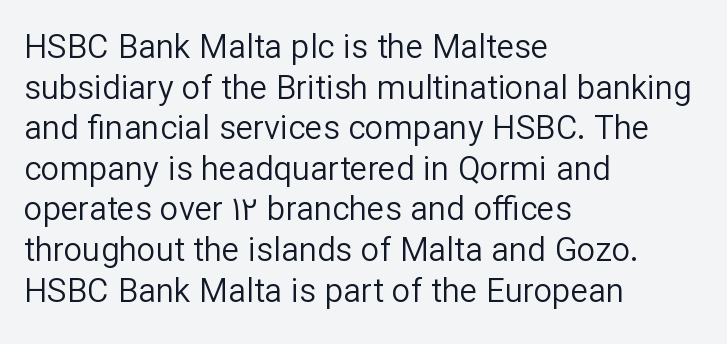
{"serif": "no", "italic": "no", "bold": "no", "weight": "regular", "width": "normal", "stroke_contrast": "low", "x_height": "medium", "monospaced": "no", "underline": "no", "align": "left", "line_spacing_ratio": 1.23, "letter_spacing": "normal", "letter_spacing_em": 0.0, "glyph_px": 33}
